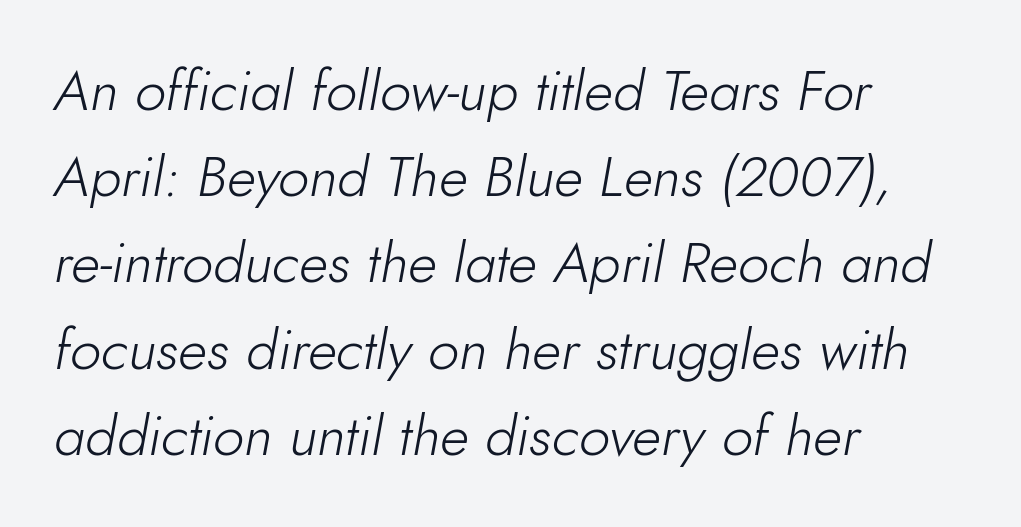
Q: Is the text bold? A: No.
Q: Is the text italic (slanted)? A: Yes, it leans right by about 10 degrees.
Q: Is the text underlined? A: No.
Q: How is the paragraph aligned? A: Left-aligned.
Q: Is the spacing between letters normal or unusually wide? A: Normal.
Q: Is the spacing between lines tight, normal or loose? A: Normal.
Q: Width (condensed, normal, or wide)? A: Normal.
Q: Stroke contrast? A: Low.
Q: x-height? A: Small.
Q: Monospaced? A: No.
